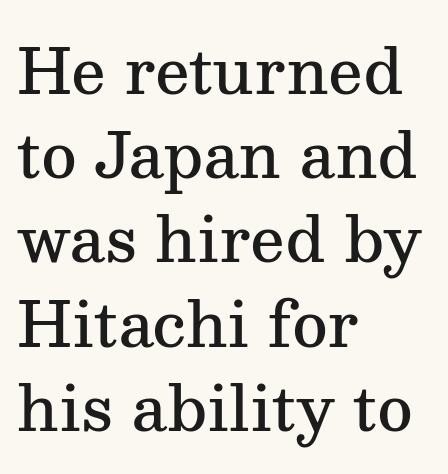
This is roman type, the default non-slanted kind. The words here are not underlined. Quick note: interline space is typical. You could not count columns in this text — the font is proportionally spaced. The glyphs in this specimen are seriffed. Leftover space on each line is placed entirely after the last word.
